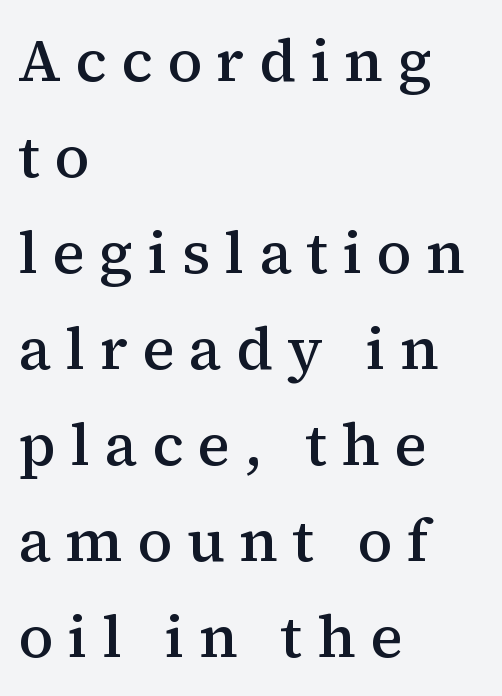
{"serif": "yes", "italic": "no", "bold": "semi", "weight": "semibold", "width": "normal", "stroke_contrast": "medium", "x_height": "medium", "monospaced": "no", "underline": "no", "align": "left", "line_spacing": "normal", "line_spacing_ratio": 1.6, "letter_spacing": "wide", "letter_spacing_em": 0.24, "glyph_px": 60}
